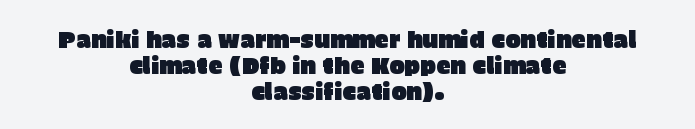
What stands out about the letter spacing? Nothing — it is the standard amount. Interline gaps are noticeably narrow in this sample. Bare-footed words on every line. Ascenders rise straight up at ninety degrees.
